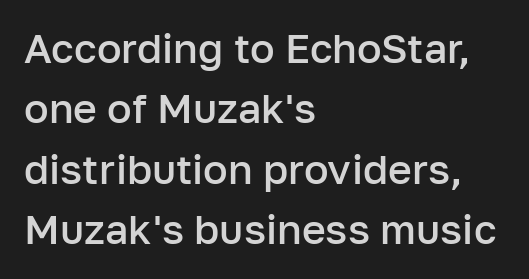
The image shows 41 px semibold sans-serif type, upright; set left-aligned, normal line spacing (1.47x), normal letter spacing, not underlined; low stroke contrast and a medium x-height.
